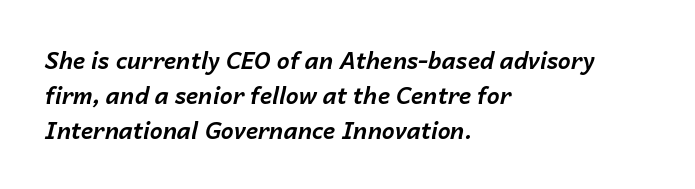
Does the weight exceed regular? Yes, all the way to bold. Students, observe: this is what conventionally led text looks like. Yep, that's italic — everything's leaning. Each row of text sits above clean, open space. Where is the straight margin? On the left.
